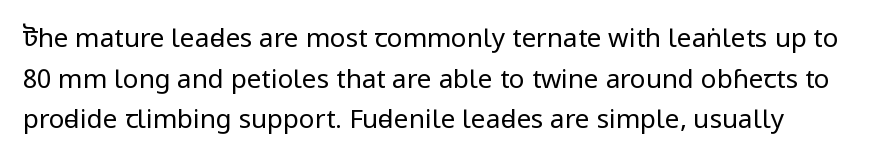
{"italic": "no", "bold": "no", "underline": "no", "line_spacing": "normal", "line_spacing_ratio": 1.56, "letter_spacing": "normal", "letter_spacing_em": 0.0, "glyph_px": 26}
